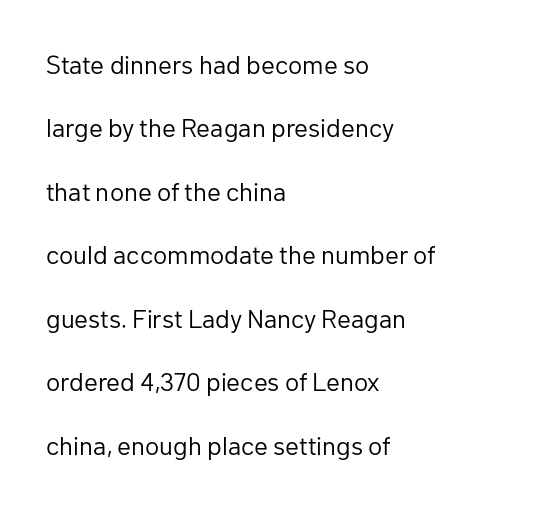
The image shows 26 px text type, upright; set left-aligned, loose line spacing (2.44x), normal letter spacing, not underlined.
